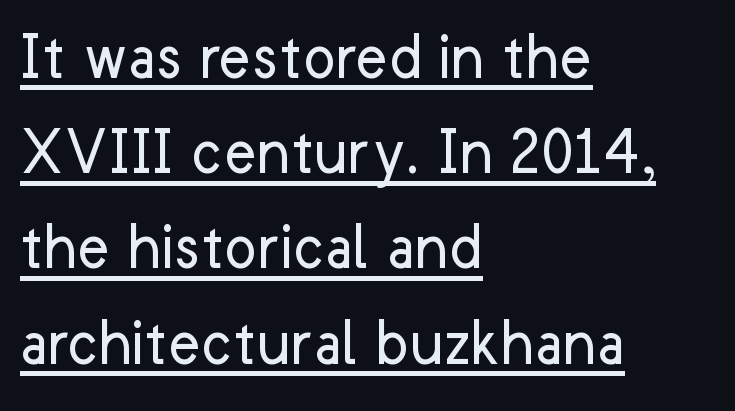
Q: Is the text bold? A: No.
Q: Is the text italic (slanted)? A: No, it is upright.
Q: Is the typeface a serif or a sans-serif typeface? A: Sans-serif.
Q: Is the text underlined? A: Yes.
Q: How is the paragraph aligned? A: Left-aligned.
Q: Is the spacing between letters normal or unusually wide? A: Normal.
Q: Is the spacing between lines tight, normal or loose? A: Normal.
Q: Width (condensed, normal, or wide)? A: Normal.
Q: Stroke contrast? A: Low.
Q: x-height? A: Medium.
Q: Monospaced? A: No.
